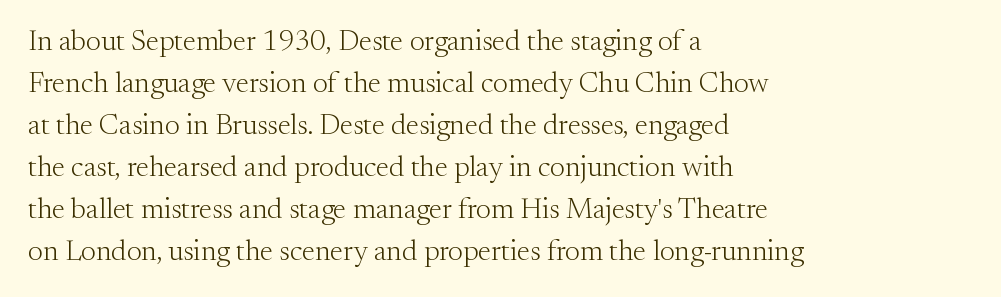
{"serif": "yes", "italic": "no", "bold": "no", "weight": "light", "width": "normal", "stroke_contrast": "medium", "x_height": "small", "monospaced": "no", "underline": "no", "align": "left", "line_spacing": "normal", "line_spacing_ratio": 1.45, "letter_spacing": "normal", "letter_spacing_em": 0.0, "glyph_px": 29}
